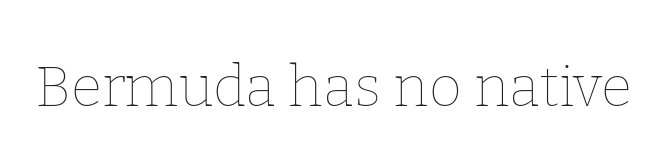
{"italic": "no", "bold": "no", "weight": "thin", "width": "normal", "stroke_contrast": "low", "x_height": "medium", "monospaced": "no", "underline": "no", "letter_spacing": "normal", "letter_spacing_em": 0.0, "glyph_px": 57}
